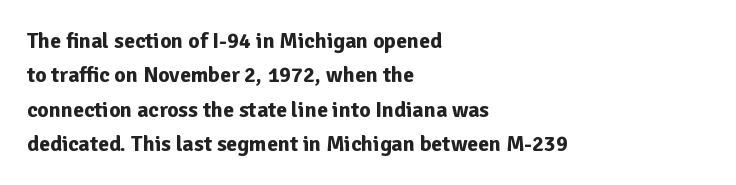
The image shows 22 px bold type, upright; set left-aligned, normal line spacing (1.56x), normal letter spacing, not underlined.
